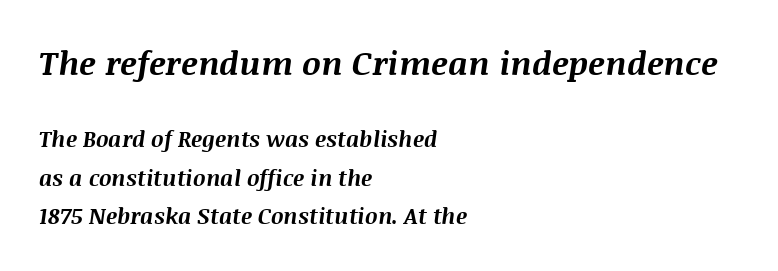
The face used here is proportionally spaced, like ordinary book or web type. Descenders hang freely into open space. This is oblique type, the kind used for emphasis or titles. In terms of weight, the rendering is a true, heavy bold. The paragraph has a hard left edge and a soft right edge.
